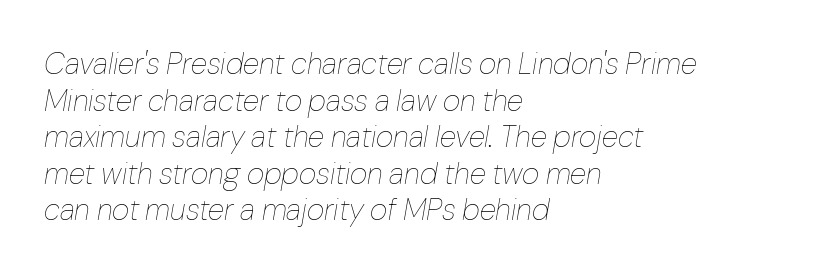
The image shows 30 px thin type, italic (leaning right); set left-aligned, line spacing 1.22x, normal letter spacing, not underlined; low stroke contrast and a medium x-height.
